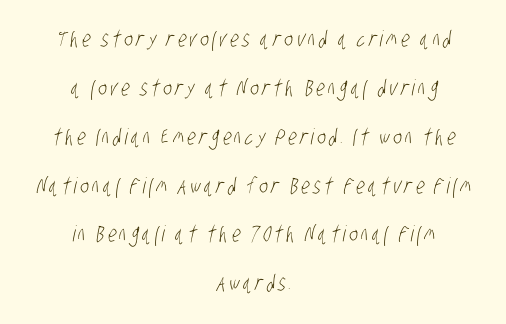
Q: Is the text bold? A: No.
Q: Is the text underlined? A: No.
Q: How is the paragraph aligned? A: Centered.
Q: Is the spacing between lines tight, normal or loose? A: Loose.
